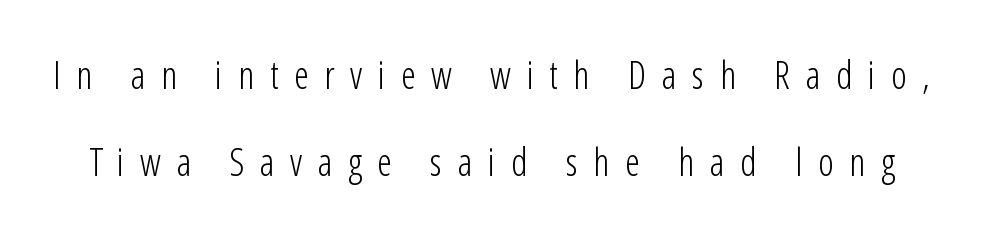
The image shows 38 px light, condensed sans-serif type, upright; set loose line spacing (2.28x), unusually wide letter spacing (+0.41 em), not underlined; low stroke contrast and a medium x-height.
